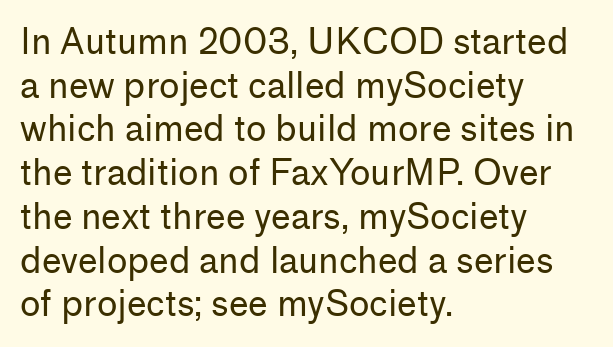
Caption: face not bold, strokes unweighted. This sample has the flowing, uneven cadence of proportional lettering. Serifs: no, the terminals of the letterforms are clean. Nobody drew a line under any word here.
